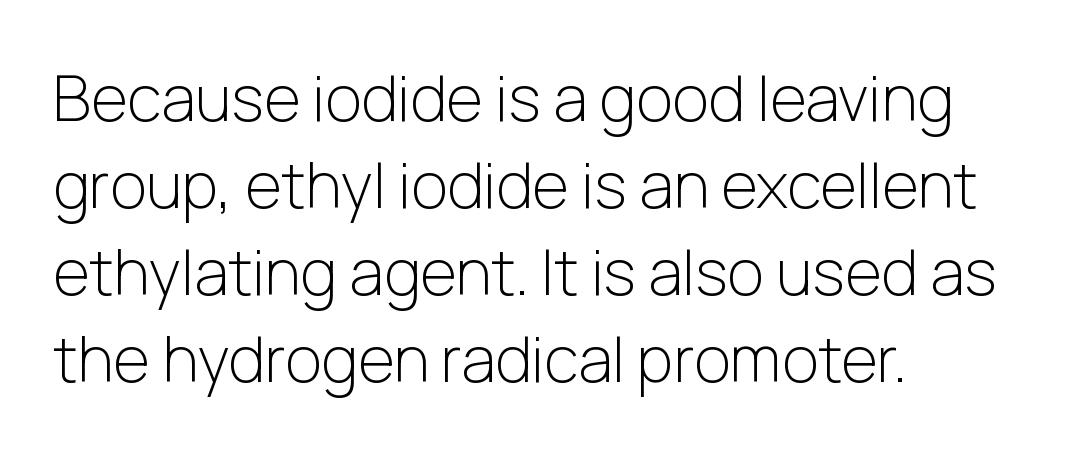
The zone under the glyphs is completely vacant. The gaps between neighbouring characters are ordinary and unremarkable. How would I describe the line gaps? Plain and ordinary. If you drew a line through each stem, it would be perfectly vertical. These lines are composed in type without serifs.
